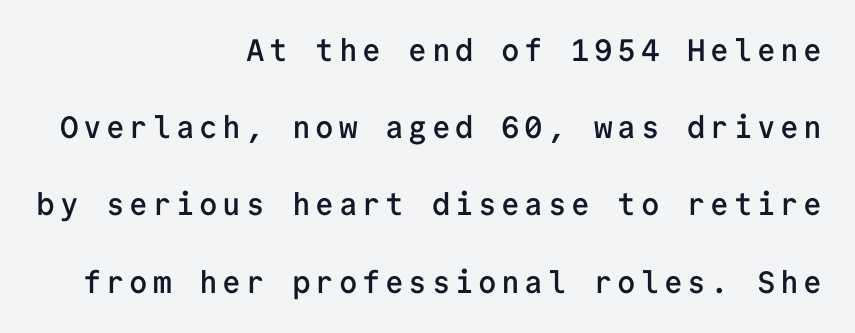
Q: Is the text bold? A: Semi-bold.
Q: Is the text italic (slanted)? A: No, it is upright.
Q: Is the typeface a serif or a sans-serif typeface? A: Sans-serif.
Q: Is the text underlined? A: No.
Q: How is the paragraph aligned? A: Right-aligned.
Q: Is the spacing between lines tight, normal or loose? A: Loose.
Q: Width (condensed, normal, or wide)? A: Normal.
Q: Stroke contrast? A: Low.
Q: x-height? A: Medium.
Q: Monospaced? A: Yes.
